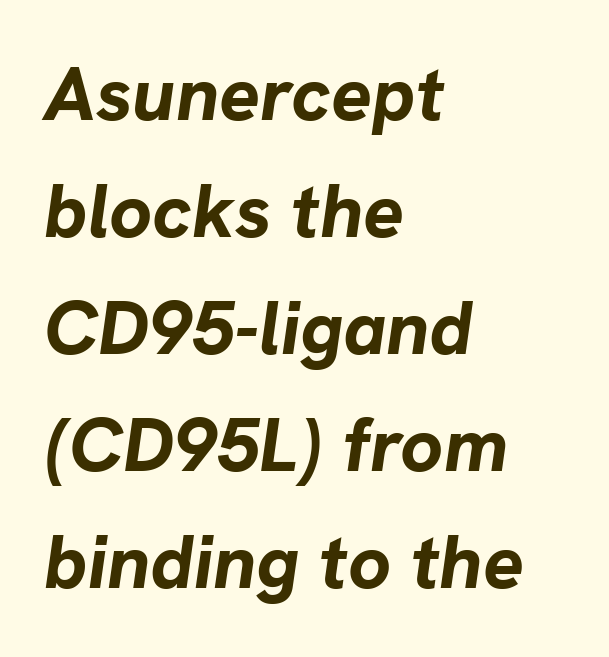
This rendering uses left alignment, leaving the right contour irregular. In terms of letterspacing, this is plain default setting. The face used here is proportionally spaced, like ordinary book or web type. Strong, thick strokes mark this as bold type.
